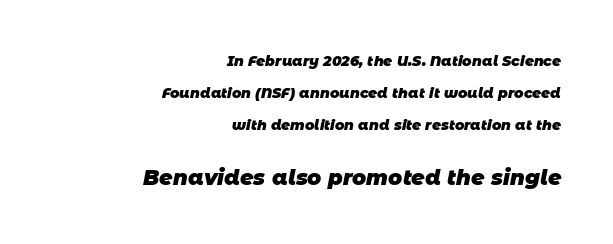
{"bold": "yes", "underline": "no", "align": "right", "line_spacing": "loose", "line_spacing_ratio": 2.27, "letter_spacing": "normal", "letter_spacing_em": 0.0, "larger_block": "second", "size_ratio": 1.5, "glyph_px": 21}
